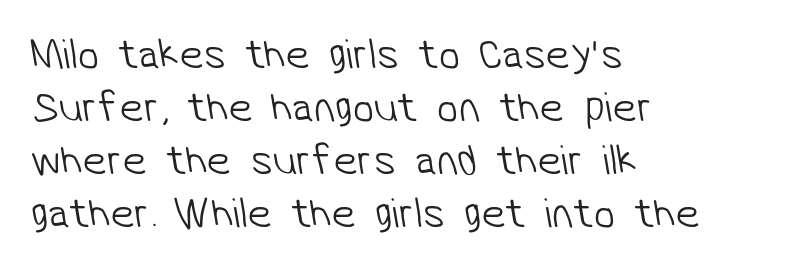
Looks like regular typesetting: each glyph gets only the width it needs. There is no visible air inserted between adjacent glyphs. Check where the strokes stop: nothing finishes them off — pure sans. Does the copy run flush right? No — it runs flush left. The glyphs are unaccompanied by any horizontal stroke below them. The strokes carry an ordinary text weight at most.
